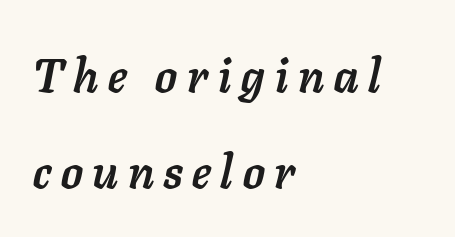
Horizontal alignment here is leftward, the default for most running prose. One glance says open: line gaps are wider than usual. As a designer I'd log this as weight 700, bold. The passage shown has open, widely tracked lettering throughout. Is this a fixed-width face? No — the glyphs have proportional, varying widths.
